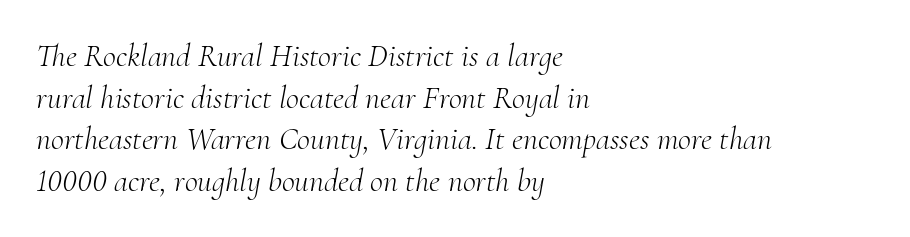
The image shows 32 px light serif type, italic (leaning right); set left-aligned, normal line spacing (1.3x), normal letter spacing, not underlined; medium stroke contrast and a small x-height.
